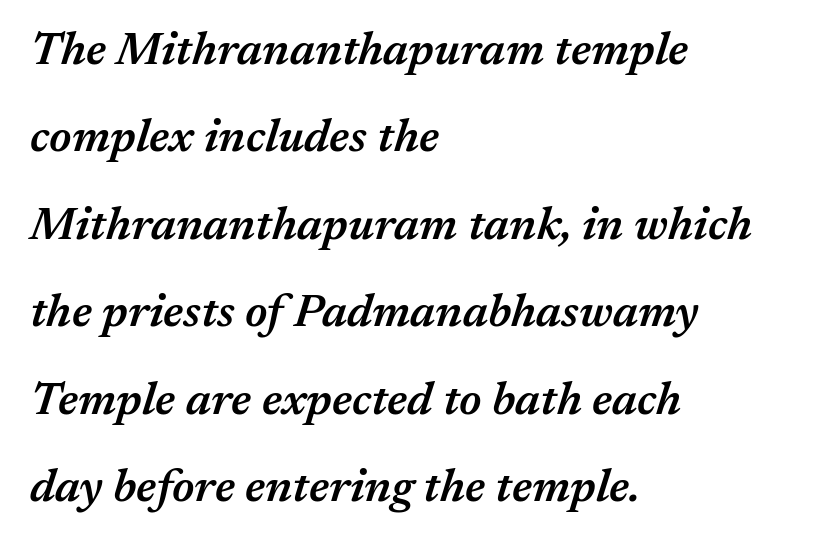
Q: Is the text bold? A: Semi-bold.
Q: Is the text italic (slanted)? A: Yes, it leans right by about 17 degrees.
Q: Is the text underlined? A: No.
Q: How is the paragraph aligned? A: Left-aligned.
Q: Is the spacing between letters normal or unusually wide? A: Normal.
Q: Is the spacing between lines tight, normal or loose? A: Loose.
Q: Width (condensed, normal, or wide)? A: Normal.
Q: Stroke contrast? A: Medium.
Q: x-height? A: Medium.
Q: Monospaced? A: No.
